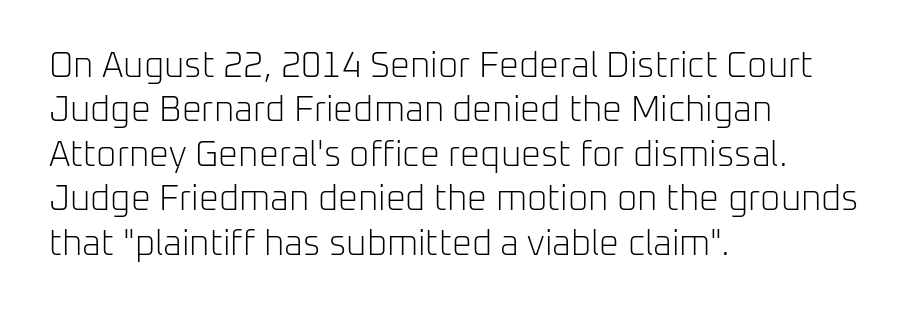
The image shows 35 px light sans-serif type, upright; set left-aligned, normal line spacing (1.27x), normal letter spacing, not underlined; low stroke contrast and a medium x-height.
